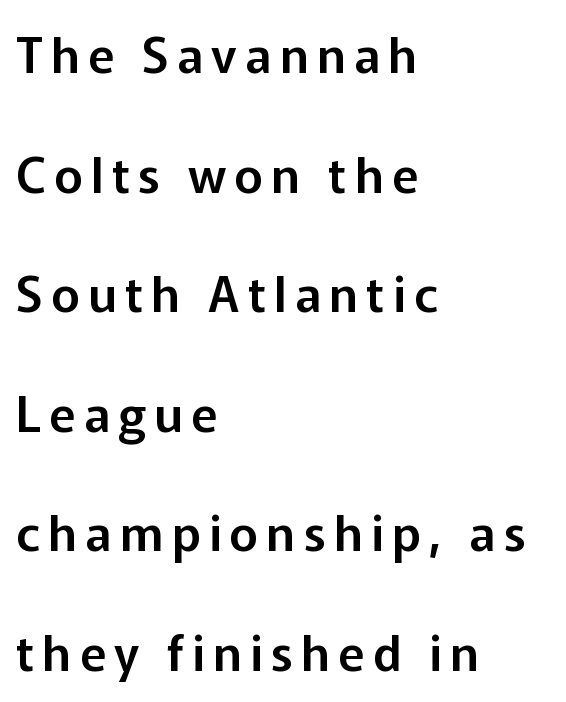
The image shows 49 px sans-serif type, upright; set left-aligned, loose line spacing (2.44x), not underlined; low stroke contrast and a medium x-height.
